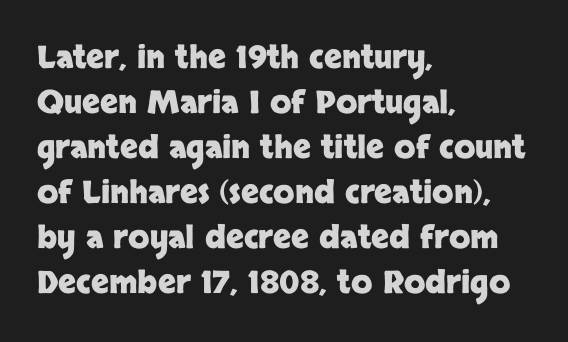
The image shows 31 px heavy sans-serif type, upright; set left-aligned, normal line spacing (1.45x), normal letter spacing, not underlined; low stroke contrast and a large x-height.
